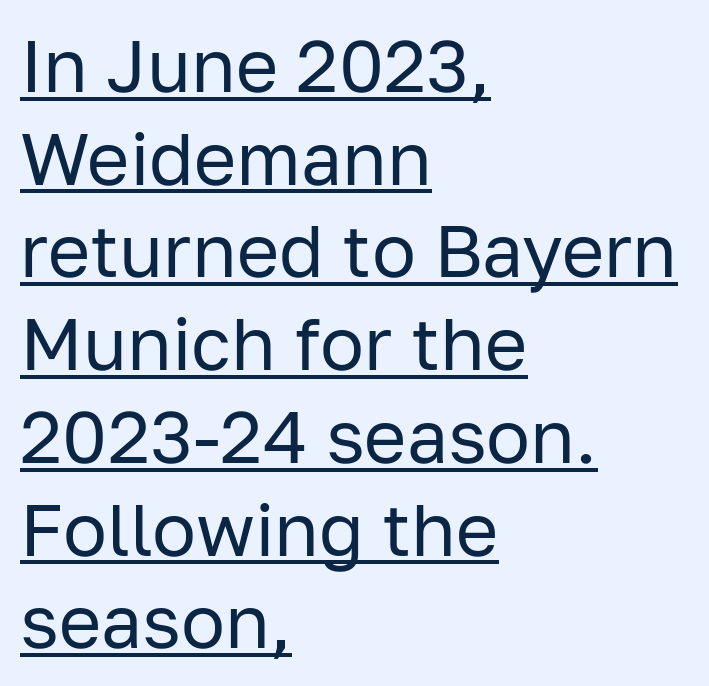
The letters look calm and open, with moderate or lighter stems. Has an underline been added? It has. Think of a printed novel: that variable character pitch is what you see here. Standard letterfit; no display-style spreading of the glyphs. Visually the block forms a straight wall on the left and a jagged coastline on the right.
